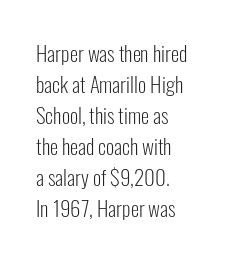
Q: Is the text bold? A: No.
Q: Is the text italic (slanted)? A: No, it is upright.
Q: Is the text underlined? A: No.
Q: How is the paragraph aligned? A: Left-aligned.
Q: Is the spacing between letters normal or unusually wide? A: Normal.
Q: Is the spacing between lines tight, normal or loose? A: Normal.
